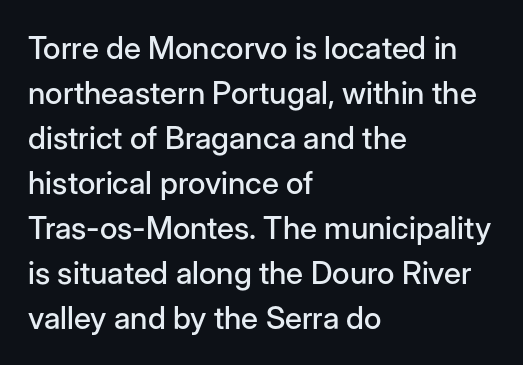
{"serif": "no", "italic": "no", "width": "normal", "stroke_contrast": "low", "x_height": "medium", "monospaced": "no", "underline": "no", "align": "left", "line_spacing": "normal", "line_spacing_ratio": 1.45, "letter_spacing": "normal", "letter_spacing_em": 0.0, "glyph_px": 31}
